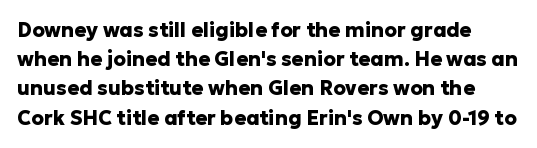
Q: Is the text bold? A: Yes.
Q: Is the text italic (slanted)? A: No, it is upright.
Q: Is the text underlined? A: No.
Q: Is the spacing between letters normal or unusually wide? A: Normal.
Q: Is the spacing between lines tight, normal or loose? A: Normal.
